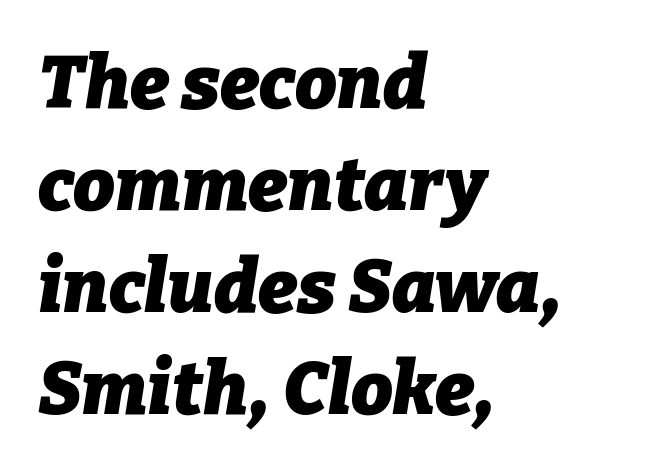
Q: Is the text bold? A: Yes.
Q: Is the text italic (slanted)? A: Yes, it leans right by about 9 degrees.
Q: Is the text underlined? A: No.
Q: How is the paragraph aligned? A: Left-aligned.
Q: Is the spacing between letters normal or unusually wide? A: Normal.
Q: Is the spacing between lines tight, normal or loose? A: Normal.
Q: Width (condensed, normal, or wide)? A: Normal.
Q: Stroke contrast? A: Low.
Q: x-height? A: Medium.
Q: Monospaced? A: No.
